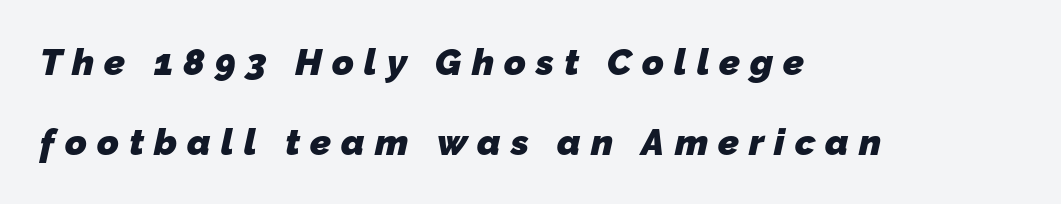
{"serif": "no", "bold": "yes", "weight": "heavy", "width": "normal", "stroke_contrast": "low", "x_height": "medium", "monospaced": "no", "underline": "no", "align": "left", "line_spacing": "loose", "line_spacing_ratio": 2.16, "letter_spacing": "wide", "letter_spacing_em": 0.27, "glyph_px": 37}
